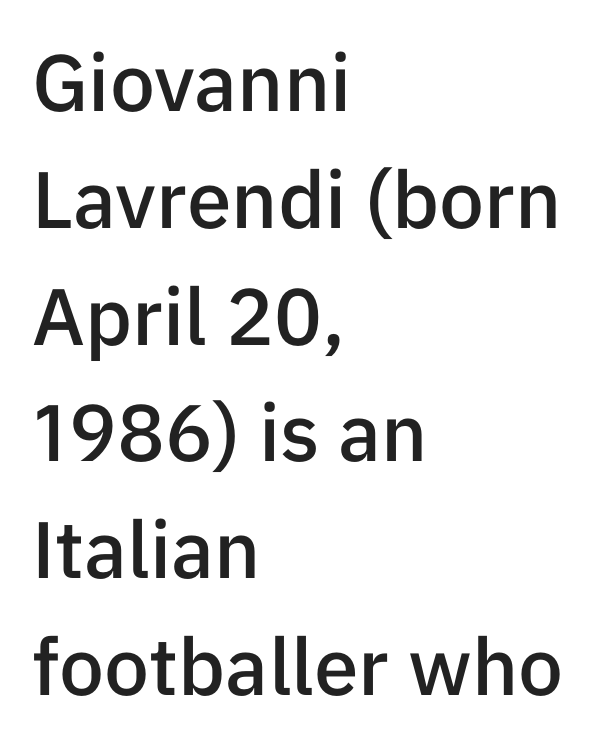
Q: Is the text bold? A: Semi-bold.
Q: Is the text italic (slanted)? A: No, it is upright.
Q: Is the typeface a serif or a sans-serif typeface? A: Sans-serif.
Q: Is the text underlined? A: No.
Q: How is the paragraph aligned? A: Left-aligned.
Q: Is the spacing between letters normal or unusually wide? A: Normal.
Q: Is the spacing between lines tight, normal or loose? A: Normal.
Q: Width (condensed, normal, or wide)? A: Normal.
Q: Stroke contrast? A: Low.
Q: x-height? A: Medium.
Q: Monospaced? A: No.
